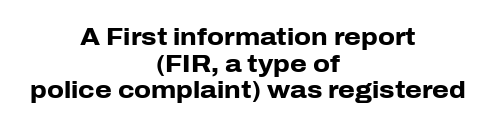
The rendering uses a small line-height, squeezing the rows. No word sits above an underline. What weight is shown? A full bold with thick strokes. The typography opts for an upright posture over an oblique one.
